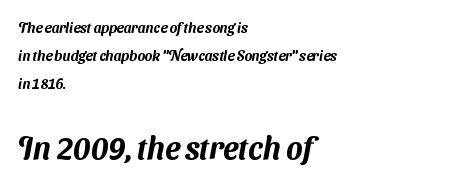
The image shows 31 px sans-serif type; set left-aligned, loose line spacing (2.01x), normal letter spacing, not underlined; the second (bottom) block is 2.21x larger; medium stroke contrast and a medium x-height.
